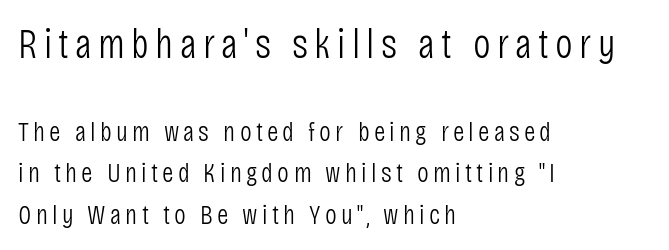
Q: Is the text bold? A: No.
Q: Is the text italic (slanted)? A: No, it is upright.
Q: Is the typeface a serif or a sans-serif typeface? A: Sans-serif.
Q: Is the text underlined? A: No.
Q: How is the paragraph aligned? A: Left-aligned.
Q: Is the spacing between lines tight, normal or loose? A: Normal.
Q: Which block of text is set in a larger size, the first (top) or the second (bottom)? A: The first (top) one.
Q: Width (condensed, normal, or wide)? A: Condensed.
Q: Stroke contrast? A: Low.
Q: x-height? A: Large.
Q: Monospaced? A: No.
